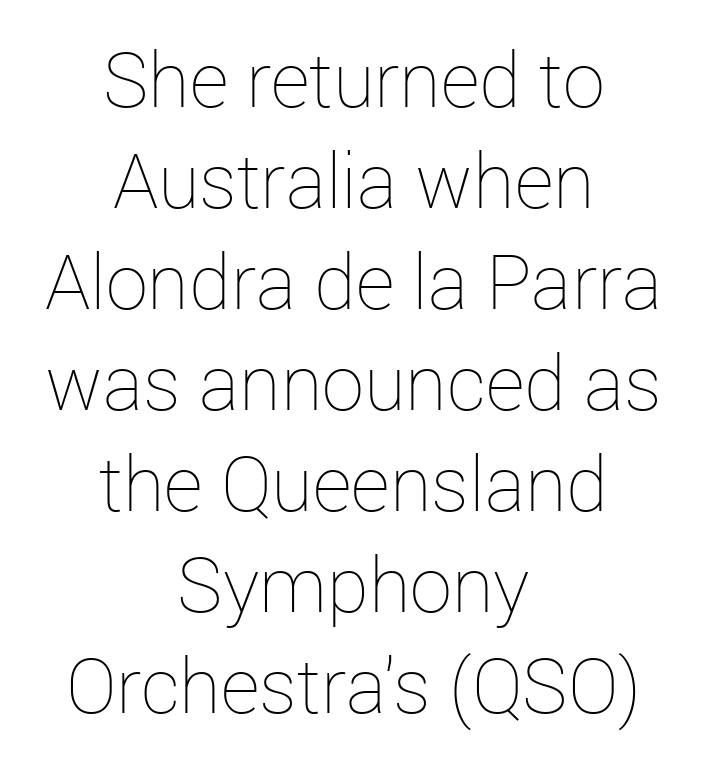
Q: Is the text bold? A: No.
Q: Is the text italic (slanted)? A: No, it is upright.
Q: Is the text underlined? A: No.
Q: How is the paragraph aligned? A: Centered.
Q: Is the spacing between letters normal or unusually wide? A: Normal.
Q: Is the spacing between lines tight, normal or loose? A: Normal.
Q: Width (condensed, normal, or wide)? A: Normal.
Q: Stroke contrast? A: Low.
Q: x-height? A: Medium.
Q: Monospaced? A: No.
